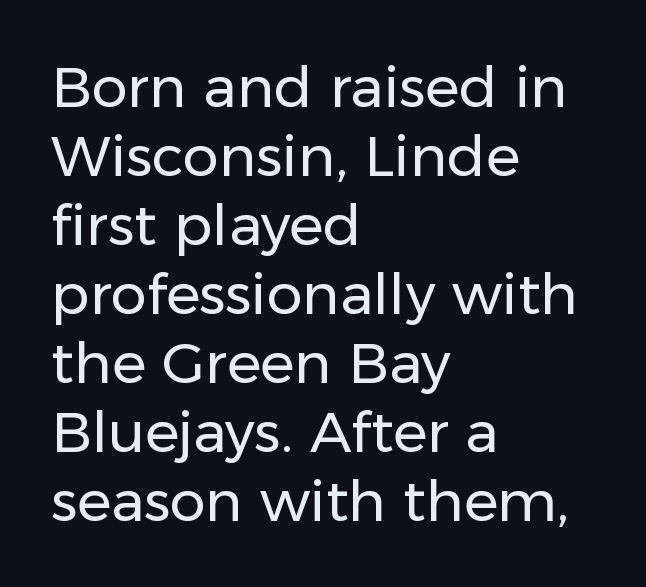
{"serif": "no", "italic": "no", "bold": "no", "weight": "regular", "width": "normal", "stroke_contrast": "low", "x_height": "medium", "monospaced": "no", "underline": "no", "align": "left", "line_spacing_ratio": 1.21, "letter_spacing": "normal", "letter_spacing_em": 0.0, "glyph_px": 57}
